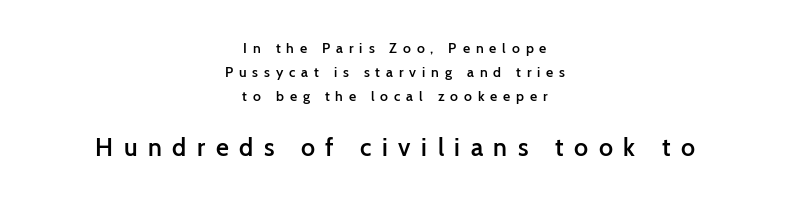
The image shows 25 px text type, upright; set centered, line spacing 1.72x, unusually wide letter spacing (+0.42 em), not underlined; the second (bottom) block is 1.79x larger.
